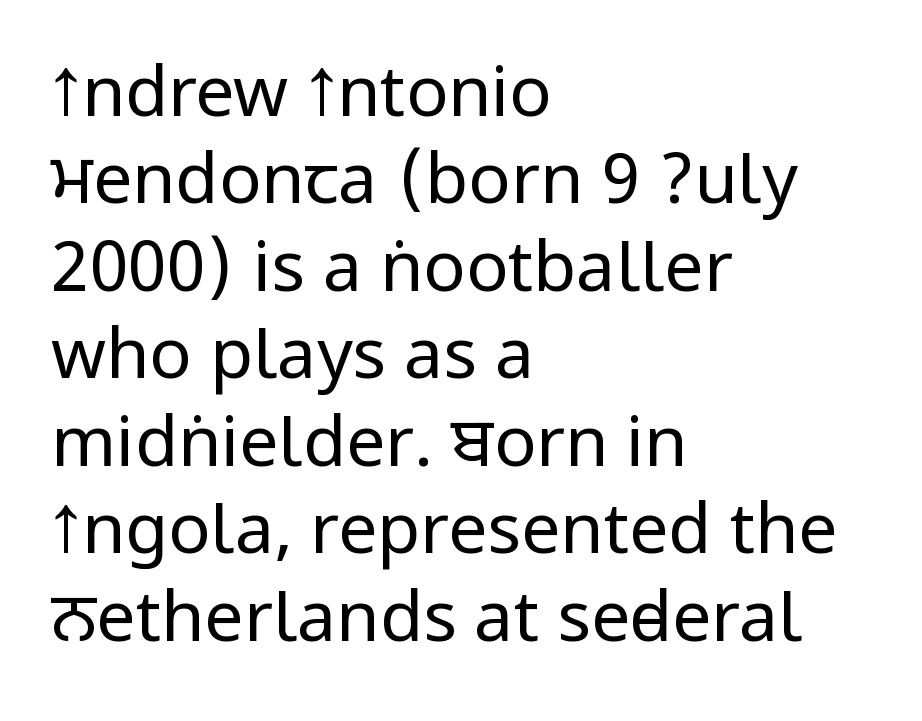
The image shows 70 px regular-weight, condensed sans-serif type, upright; set left-aligned, normal line spacing (1.25x), normal letter spacing, not underlined; low stroke contrast.
